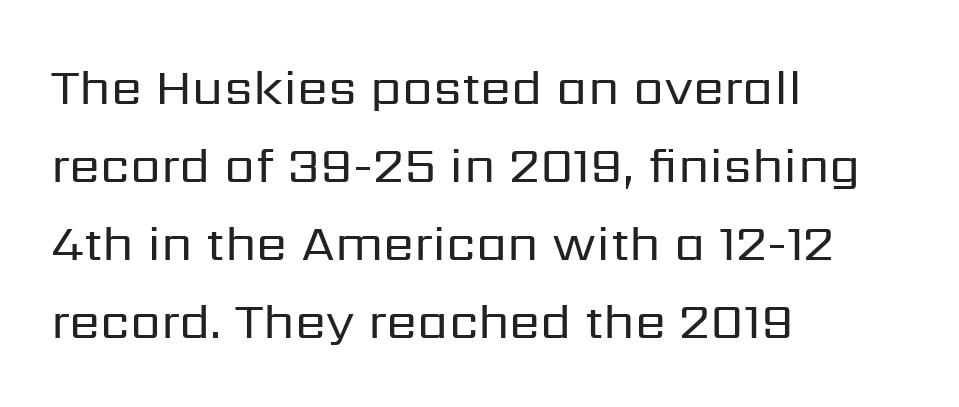
The image shows 50 px regular-weight sans-serif type, upright; set left-aligned, normal line spacing (1.56x), normal letter spacing, not underlined; low stroke contrast and a medium x-height.
